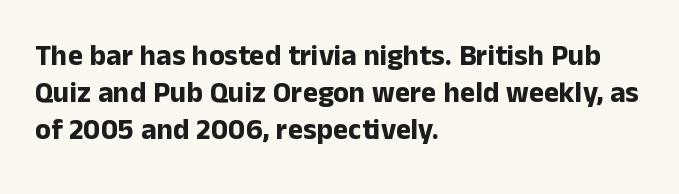
The image shows 29 px bold sans-serif type, upright; set left-aligned, normal line spacing (1.28x), normal letter spacing, not underlined; low stroke contrast and a medium x-height.
